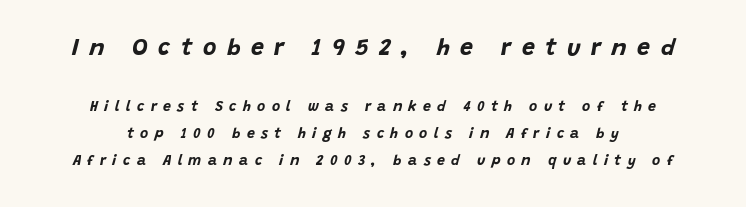
Does the leading feel generous? Absolutely, it's lavish. Notice how thick the strokes are: this is what a full bold looks like. The strip under each line holds only bare page. The whole block is typeset with a tilt.
